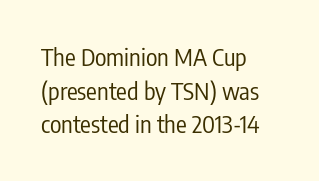
Does the copy run flush right? No — it runs flush left. Does extra space separate the letters? No, they use regular spacing. The letters look calm and open, with moderate or lighter stems. Beneath every word, the page is bare. Normally led — the rows are evenly, conventionally spaced.
